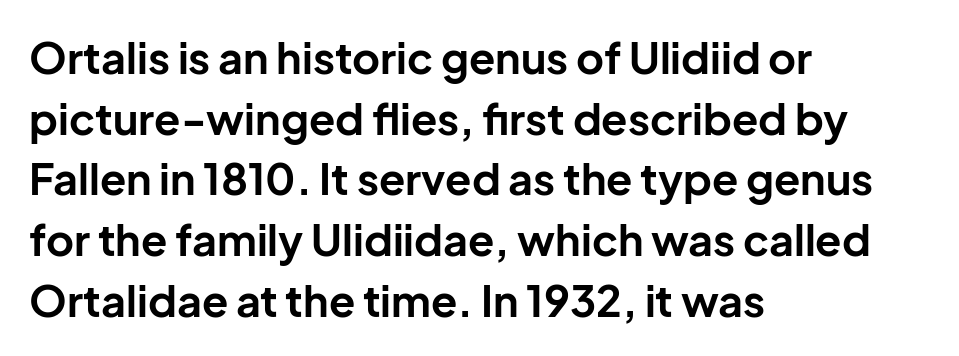
Q: Is the text bold? A: Yes.
Q: Is the text italic (slanted)? A: No, it is upright.
Q: Is the typeface a serif or a sans-serif typeface? A: Sans-serif.
Q: Is the text underlined? A: No.
Q: How is the paragraph aligned? A: Left-aligned.
Q: Is the spacing between letters normal or unusually wide? A: Normal.
Q: Is the spacing between lines tight, normal or loose? A: Normal.
Q: Width (condensed, normal, or wide)? A: Normal.
Q: Stroke contrast? A: Low.
Q: x-height? A: Medium.
Q: Monospaced? A: No.
